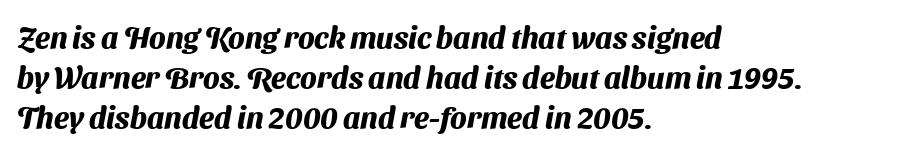
Q: Is the text bold? A: Yes.
Q: Is the typeface a serif or a sans-serif typeface? A: Sans-serif.
Q: Is the text underlined? A: No.
Q: How is the paragraph aligned? A: Left-aligned.
Q: Is the spacing between letters normal or unusually wide? A: Normal.
Q: Is the spacing between lines tight, normal or loose? A: Normal.
Q: Width (condensed, normal, or wide)? A: Normal.
Q: Stroke contrast? A: Medium.
Q: x-height? A: Medium.
Q: Monospaced? A: No.
